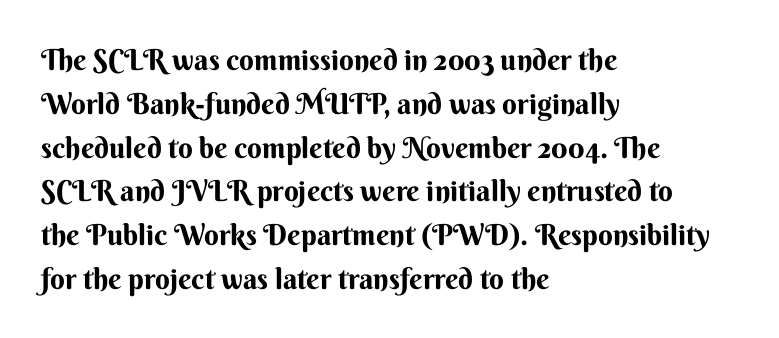
Q: Is the text italic (slanted)? A: No, it is upright.
Q: Is the typeface a serif or a sans-serif typeface? A: Sans-serif.
Q: Is the text underlined? A: No.
Q: How is the paragraph aligned? A: Left-aligned.
Q: Is the spacing between letters normal or unusually wide? A: Normal.
Q: Is the spacing between lines tight, normal or loose? A: Normal.
Q: Width (condensed, normal, or wide)? A: Normal.
Q: Stroke contrast? A: Medium.
Q: x-height? A: Small.
Q: Monospaced? A: No.
